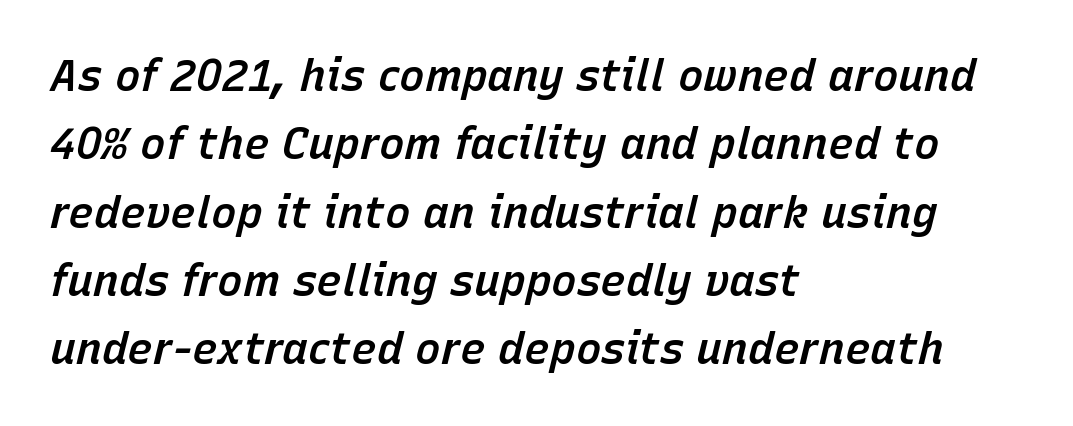
Q: Is the text bold? A: Semi-bold.
Q: Is the text italic (slanted)? A: Yes, it leans right by about 15 degrees.
Q: Is the text underlined? A: No.
Q: How is the paragraph aligned? A: Left-aligned.
Q: Is the spacing between letters normal or unusually wide? A: Normal.
Q: Is the spacing between lines tight, normal or loose? A: Normal.
Q: Width (condensed, normal, or wide)? A: Normal.
Q: Stroke contrast? A: Low.
Q: x-height? A: Medium.
Q: Monospaced? A: No.
